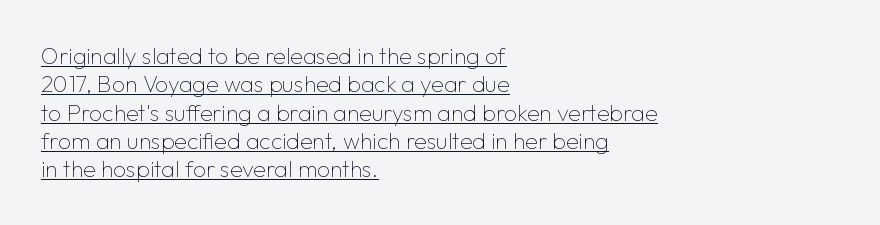
The image shows 23 px text type, upright; set left-aligned, line spacing 1.23x, normal letter spacing, underlined.
